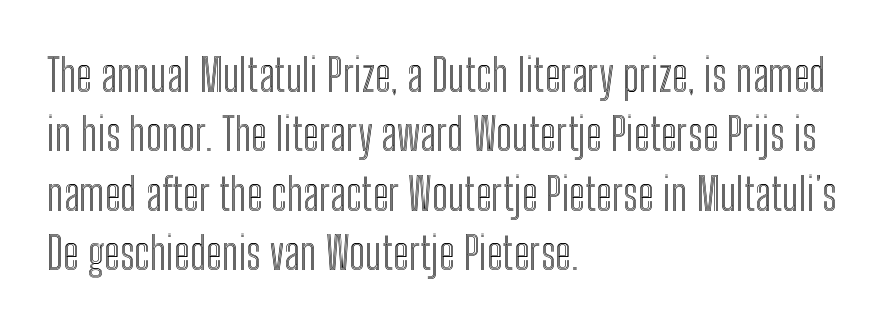
Here the glyphs are tracked normally, forming tight word shapes. The passage shown is typed in a proportional face where columns would drift. Quick note: interline space is typical. Tall strokes in this sample are plumb rather than angled. Anything drawn beneath the words? Only blank space. Does the copy run flush right? No — it runs flush left.
